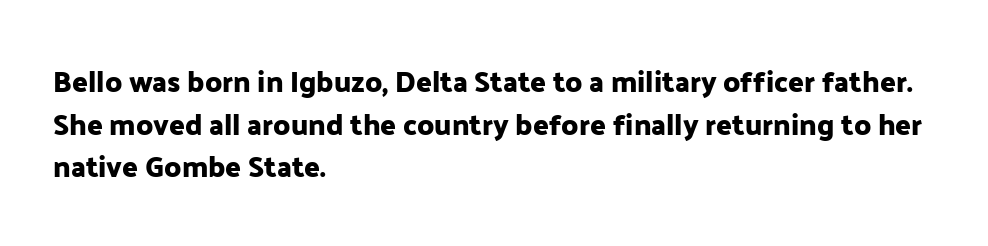
{"serif": "no", "italic": "no", "width": "normal", "stroke_contrast": "low", "x_height": "medium", "monospaced": "no", "underline": "no", "align": "left", "line_spacing": "normal", "line_spacing_ratio": 1.47, "letter_spacing": "normal", "letter_spacing_em": 0.0, "glyph_px": 29}
